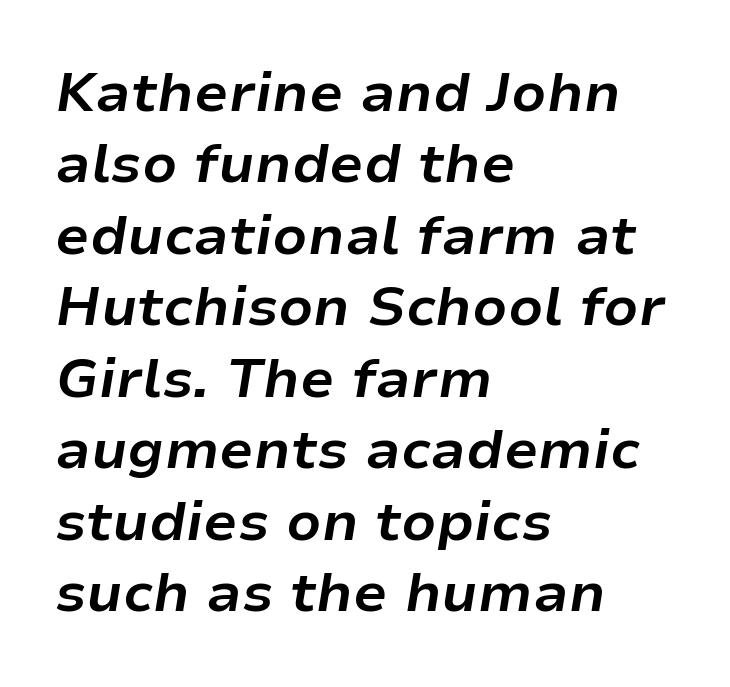
Q: Is the text bold? A: Yes.
Q: Is the text italic (slanted)? A: Yes, it leans right by about 9 degrees.
Q: Is the text underlined? A: No.
Q: How is the paragraph aligned? A: Left-aligned.
Q: Is the spacing between letters normal or unusually wide? A: Normal.
Q: Is the spacing between lines tight, normal or loose? A: Normal.
Q: Width (condensed, normal, or wide)? A: Normal.
Q: Stroke contrast? A: Low.
Q: x-height? A: Medium.
Q: Monospaced? A: No.
